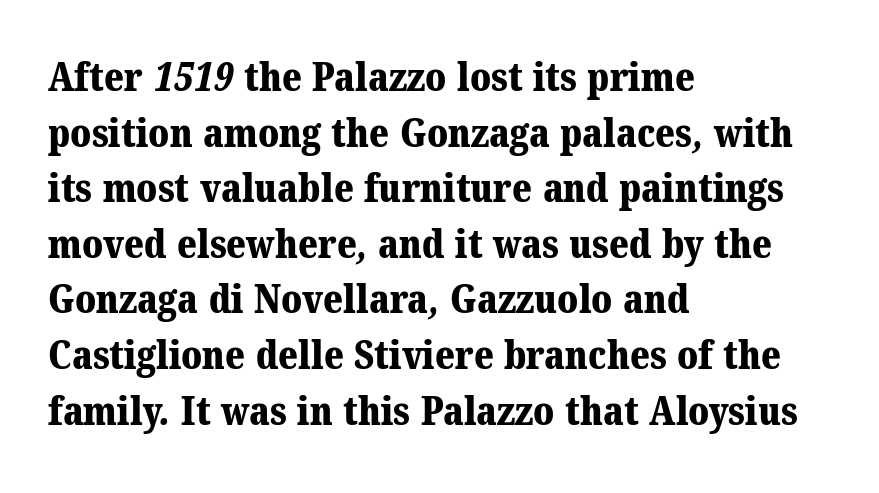
{"serif": "yes", "bold": "yes", "weight": "bold", "width": "normal", "stroke_contrast": "medium", "x_height": "medium", "monospaced": "no", "underline": "no", "align": "left", "line_spacing": "normal", "line_spacing_ratio": 1.39, "letter_spacing": "normal", "letter_spacing_em": 0.0, "glyph_px": 40}
